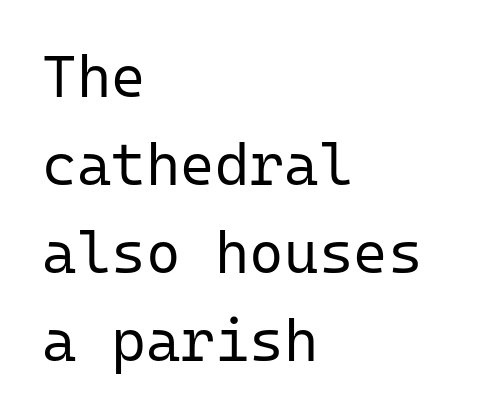
Q: Is the text bold? A: No.
Q: Is the text italic (slanted)? A: No, it is upright.
Q: Is the typeface a serif or a sans-serif typeface? A: Sans-serif.
Q: Is the text underlined? A: No.
Q: How is the paragraph aligned? A: Left-aligned.
Q: Is the spacing between letters normal or unusually wide? A: Normal.
Q: Is the spacing between lines tight, normal or loose? A: Normal.
Q: Width (condensed, normal, or wide)? A: Normal.
Q: Stroke contrast? A: Low.
Q: x-height? A: Medium.
Q: Monospaced? A: Yes.
